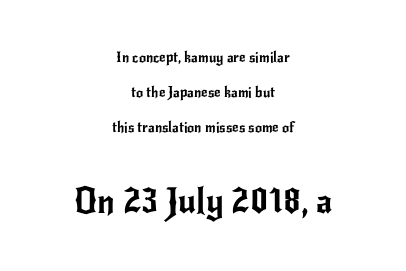
The setting favours the middle, as headings and verse often do. If you drew a line through each stem, it would be perfectly vertical. The face used here is proportionally spaced, like ordinary book or web type. Nobody touched the tracking dial on this one.
